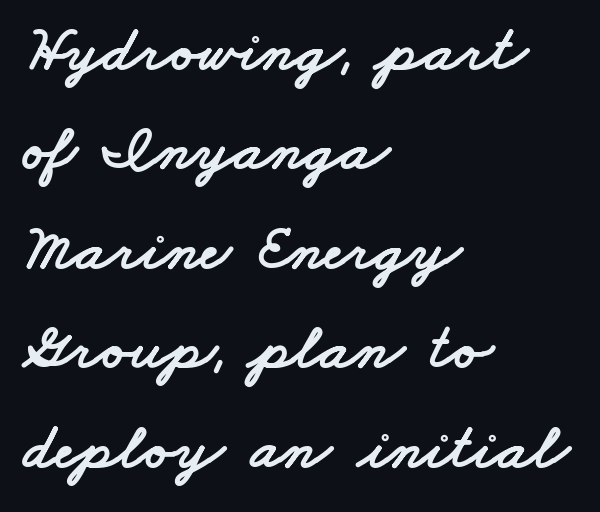
The image shows 65 px wide sans-serif type; set left-aligned, normal line spacing (1.53x), normal letter spacing, not underlined; low stroke contrast and a small x-height.
